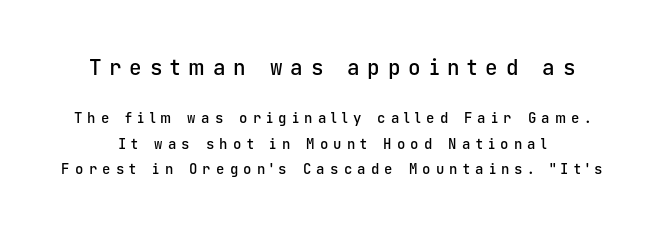
{"italic": "no", "bold": "semi", "underline": "no", "line_spacing_ratio": 1.83, "letter_spacing": "wide", "letter_spacing_em": 0.37, "larger_block": "first", "size_ratio": 1.5, "glyph_px": 21}
